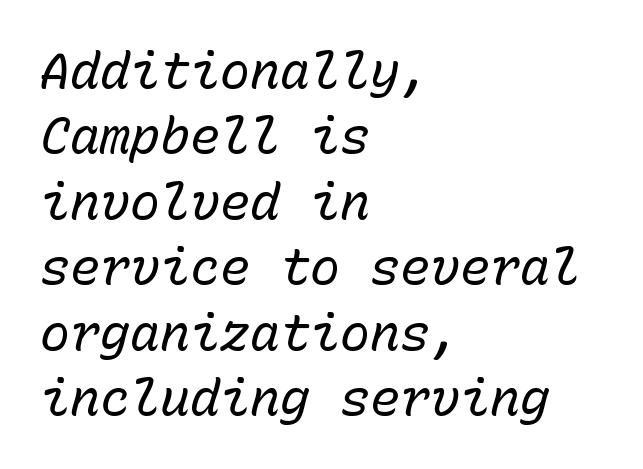
Q: Is the text bold? A: No.
Q: Is the text italic (slanted)? A: Yes, it leans right by about 15 degrees.
Q: Is the text underlined? A: No.
Q: How is the paragraph aligned? A: Left-aligned.
Q: Is the spacing between letters normal or unusually wide? A: Normal.
Q: Is the spacing between lines tight, normal or loose? A: Normal.
Q: Width (condensed, normal, or wide)? A: Normal.
Q: Stroke contrast? A: Low.
Q: x-height? A: Medium.
Q: Monospaced? A: Yes.
